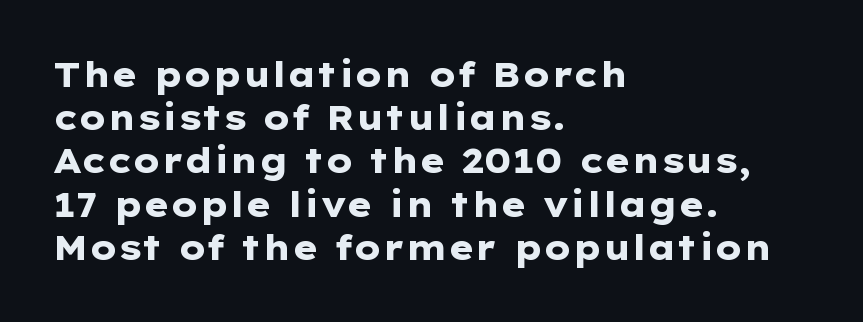
{"serif": "no", "italic": "no", "bold": "yes", "weight": "heavy", "width": "wide", "stroke_contrast": "low", "x_height": "medium", "monospaced": "no", "underline": "no", "align": "left", "line_spacing": "normal", "line_spacing_ratio": 1.27, "letter_spacing": "normal", "letter_spacing_em": 0.0, "glyph_px": 34}
